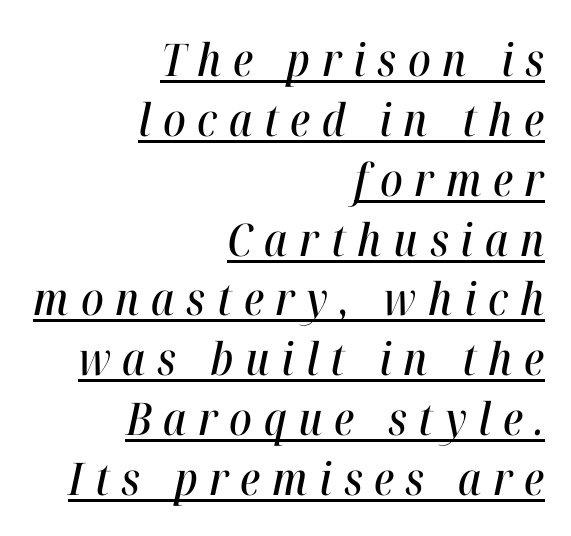
{"italic": "yes", "lean": "right", "slant_degrees": 12, "width": "condensed", "stroke_contrast": "high", "x_height": "medium", "monospaced": "no", "underline": "yes", "align": "right", "line_spacing": "normal", "line_spacing_ratio": 1.33, "letter_spacing": "wide", "letter_spacing_em": 0.26, "glyph_px": 45}
